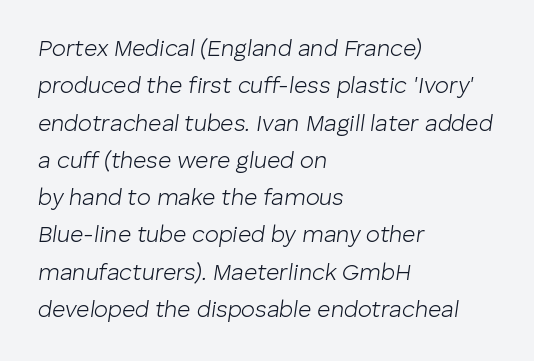
Letter spacing: default. Compared with a typical body face, this is equally light or lighter still. The passage shown stacks its lines at a standard gap. The space directly below the letters is spotless.
